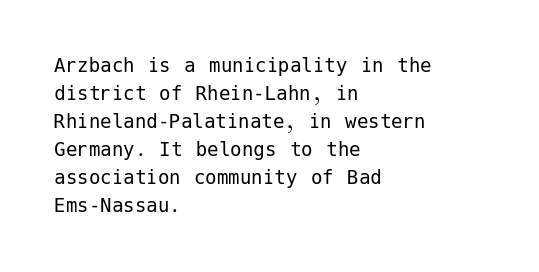
Every stem runs plumb, perpendicular to the baseline. Layout note: lines flush left. Decoration check: the copy has no underline. Short note: letters normally spaced.
